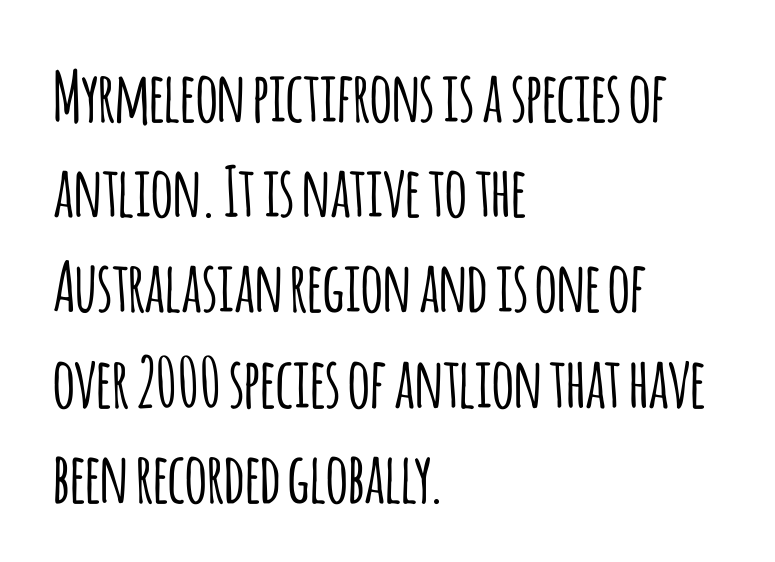
{"serif": "no", "italic": "no", "width": "condensed", "stroke_contrast": "low", "x_height": "large", "monospaced": "no", "underline": "no", "align": "left", "line_spacing": "normal", "line_spacing_ratio": 1.38, "letter_spacing": "normal", "letter_spacing_em": 0.0, "glyph_px": 69}
